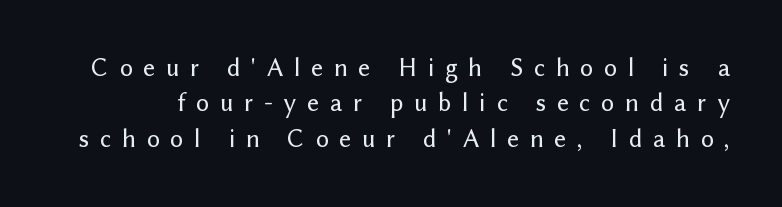
The image shows 26 px text type, upright; set normal line spacing (1.36x), unusually wide letter spacing (+0.41 em), not underlined.
